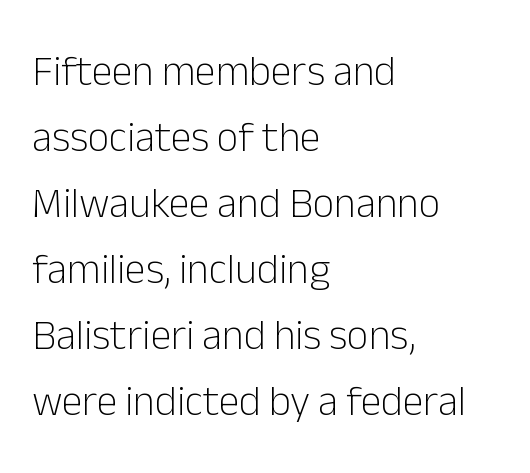
Q: Is the text bold? A: No.
Q: Is the text italic (slanted)? A: No, it is upright.
Q: Is the typeface a serif or a sans-serif typeface? A: Sans-serif.
Q: Is the text underlined? A: No.
Q: How is the paragraph aligned? A: Left-aligned.
Q: Is the spacing between letters normal or unusually wide? A: Normal.
Q: Is the spacing between lines tight, normal or loose? A: Normal.
Q: Width (condensed, normal, or wide)? A: Normal.
Q: Stroke contrast? A: Low.
Q: x-height? A: Medium.
Q: Monospaced? A: No.
